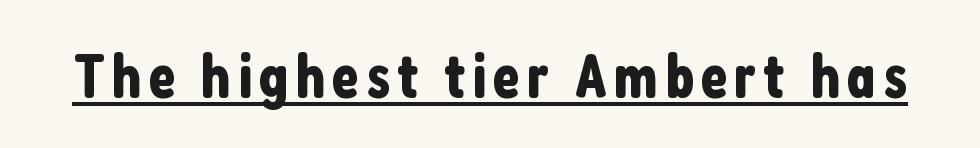
Q: Is the text italic (slanted)? A: No, it is upright.
Q: Is the typeface a serif or a sans-serif typeface? A: Sans-serif.
Q: Is the text underlined? A: Yes.
Q: Width (condensed, normal, or wide)? A: Condensed.
Q: Stroke contrast? A: Low.
Q: x-height? A: Medium.
Q: Monospaced? A: No.
